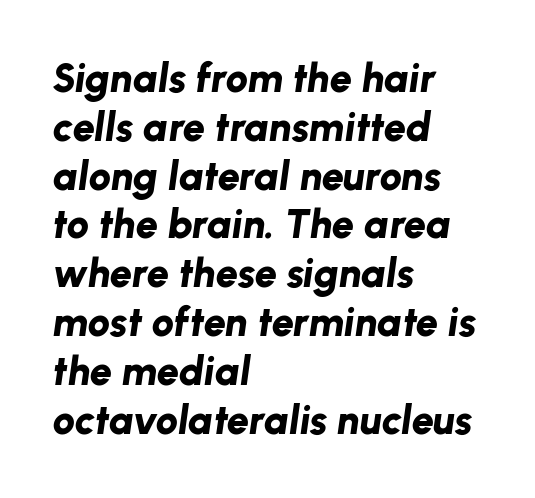
The image shows 40 px bold type, italic (leaning right); set left-aligned, line spacing 1.22x, normal letter spacing, not underlined; low stroke contrast and a medium x-height.
